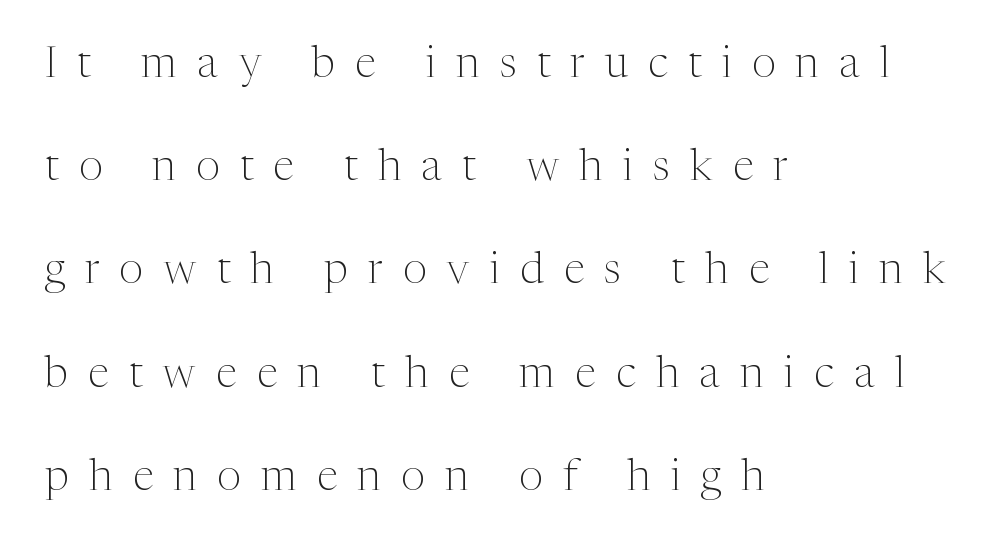
Leftover space on each line is placed entirely after the last word. Each letter keeps its own natural width here, so spacing adapts to shape. Bare-footed words on every line. Nope, not italic — everything's standing straight. This sample trades compactness for vertical openness between lines. In terms of letterspacing, this is a distinctly airy, spread setting.
